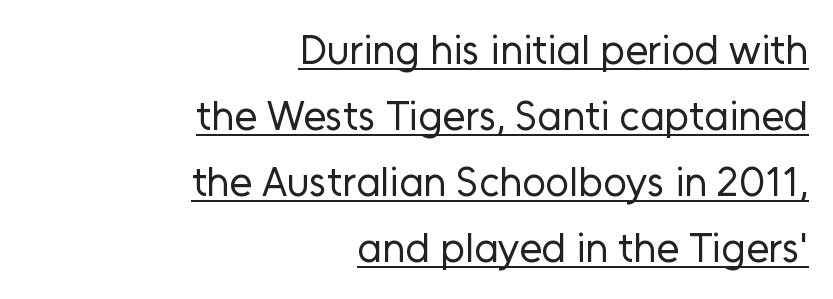
The leading is moderate, giving the passage an even texture. In terms of letterspacing, this is plain default setting. Think of a printed novel: that variable character pitch is what you see here. Line endings align vertically; line beginnings do not.
